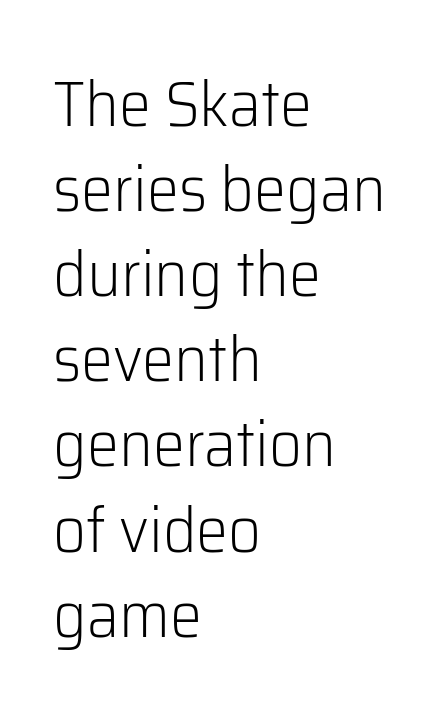
The image shows 64 px light sans-serif type, upright; set left-aligned, normal line spacing (1.33x), normal letter spacing, not underlined; low stroke contrast and a medium x-height.
